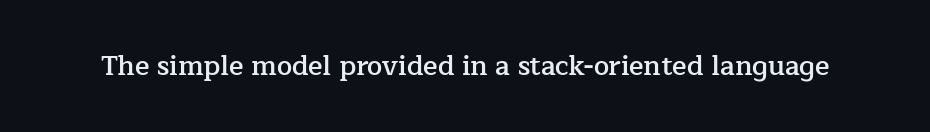
{"italic": "no", "bold": "semi", "underline": "no", "letter_spacing": "normal", "letter_spacing_em": 0.0, "glyph_px": 27}
